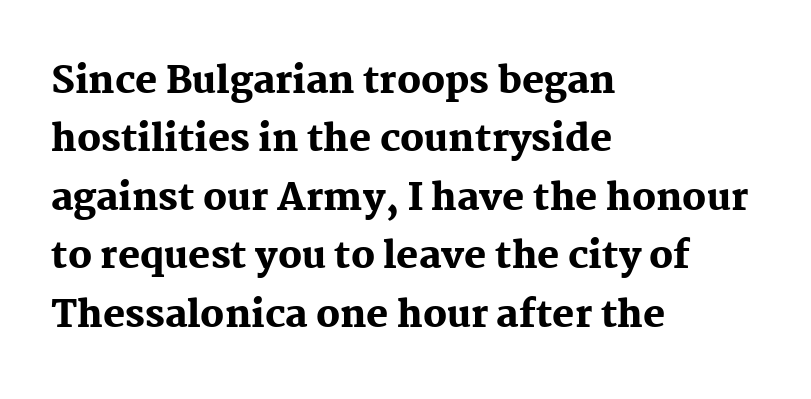
Q: Is the text bold? A: Yes.
Q: Is the text italic (slanted)? A: No, it is upright.
Q: Is the typeface a serif or a sans-serif typeface? A: Serif.
Q: Is the text underlined? A: No.
Q: How is the paragraph aligned? A: Left-aligned.
Q: Is the spacing between letters normal or unusually wide? A: Normal.
Q: Is the spacing between lines tight, normal or loose? A: Normal.
Q: Width (condensed, normal, or wide)? A: Normal.
Q: Stroke contrast? A: Medium.
Q: x-height? A: Medium.
Q: Monospaced? A: No.
